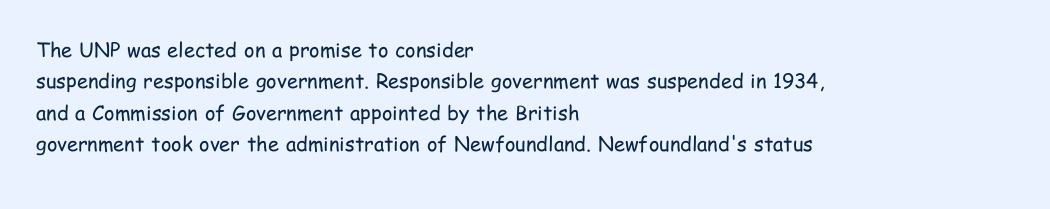
Line spacing here is normal. A typesetter would mark this as roman, not italic. The specimen omits any rule beneath the text block's lines. The rag falls on the right side of this text block. The characters are drawn with everyday or finer stroke widths.
